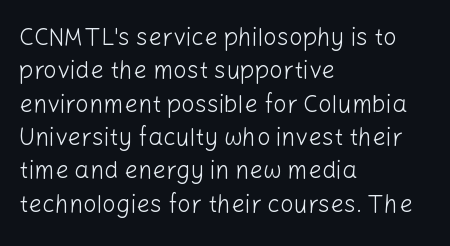
The image shows 24 px text type, upright; set left-aligned, normal line spacing (1.39x), normal letter spacing, not underlined.
